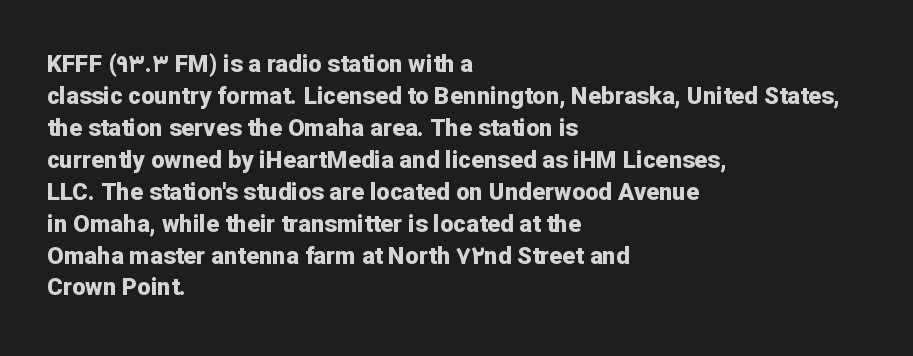
How are the letters spaced? Ordinarily, with no added tracking. Left-aligned paragraph, ragged on the right. The rows are spaced the way most documents space them. The glyphs are unaccompanied by any horizontal stroke below them. Weight check: bold — yes, fully. Ordinary non-slanted type is in use.
